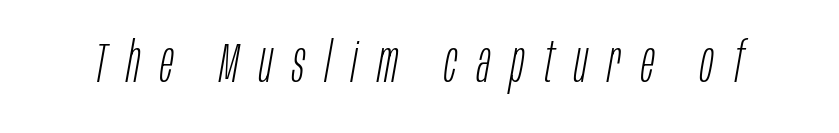
The image shows 56 px light, condensed type, italic (leaning right); set unusually wide letter spacing (+0.36 em), not underlined; low stroke contrast and a large x-height.
